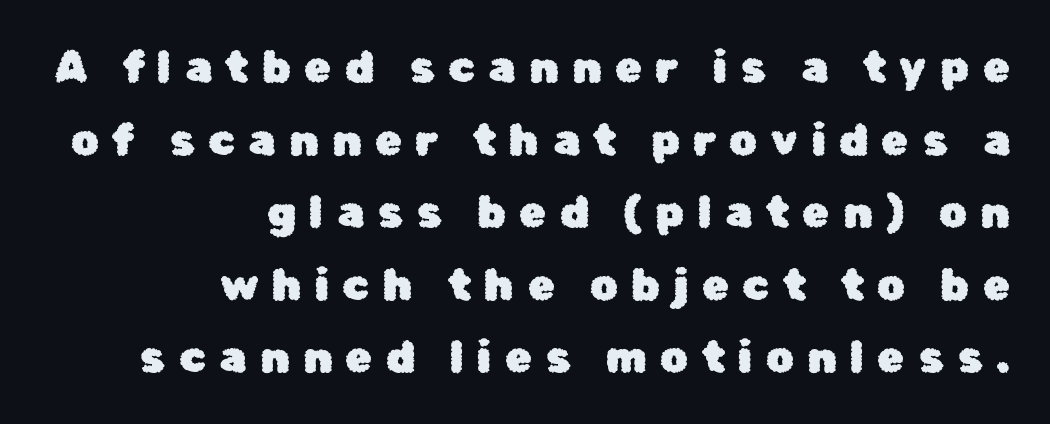
Q: Is the text italic (slanted)? A: No, it is upright.
Q: Is the typeface a serif or a sans-serif typeface? A: Sans-serif.
Q: Is the text underlined? A: No.
Q: How is the paragraph aligned? A: Right-aligned.
Q: Is the spacing between letters normal or unusually wide? A: Unusually wide.
Q: Is the spacing between lines tight, normal or loose? A: Normal.
Q: Width (condensed, normal, or wide)? A: Normal.
Q: Stroke contrast? A: Low.
Q: x-height? A: Medium.
Q: Monospaced? A: No.
